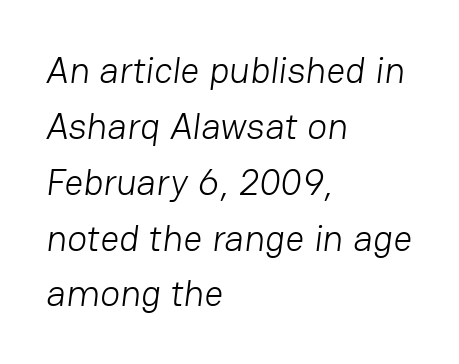
Q: Is the text bold? A: No.
Q: Is the typeface a serif or a sans-serif typeface? A: Sans-serif.
Q: Is the text underlined? A: No.
Q: How is the paragraph aligned? A: Left-aligned.
Q: Is the spacing between letters normal or unusually wide? A: Normal.
Q: Is the spacing between lines tight, normal or loose? A: Normal.
Q: Width (condensed, normal, or wide)? A: Normal.
Q: Stroke contrast? A: Low.
Q: x-height? A: Medium.
Q: Monospaced? A: No.
